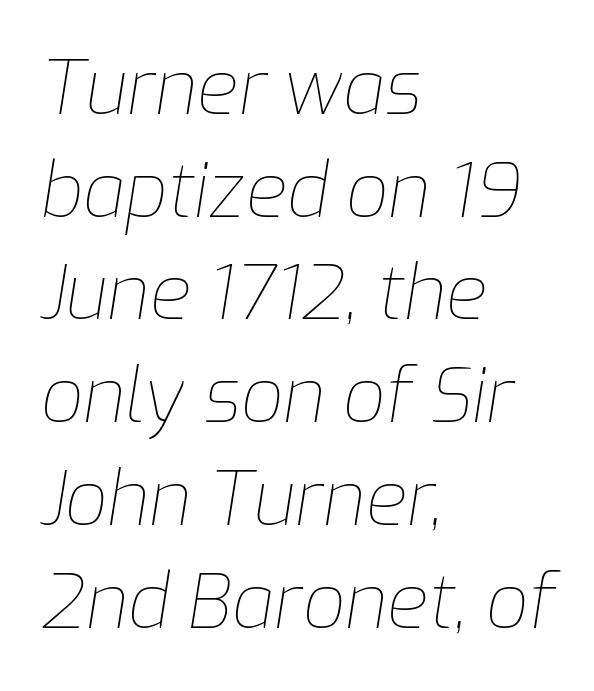
Do the characters align in a grid? No, the font is proportional. The rendering uses a moderate line-height, typical for paragraphs. The weight tops out at a normal text grade. The zone under the glyphs is completely vacant. Reading down the block, your eye returns to a fixed left position each line. The type is set solid horizontally, with unmodified tracking.
